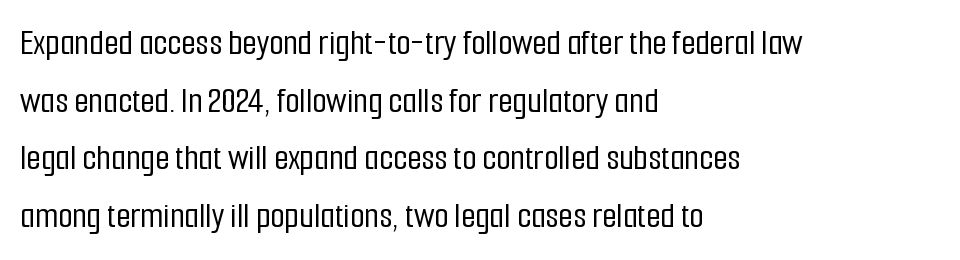
Is the letter spacing exaggerated? No — it looks like the ordinary default. Quick note: interline space is typical. Style check: upright. Horizontal alignment here is leftward, the default for most running prose. This is sans-serif lettering, the kind often seen on screens and signage. Looks like regular typesetting: each glyph gets only the width it needs.
